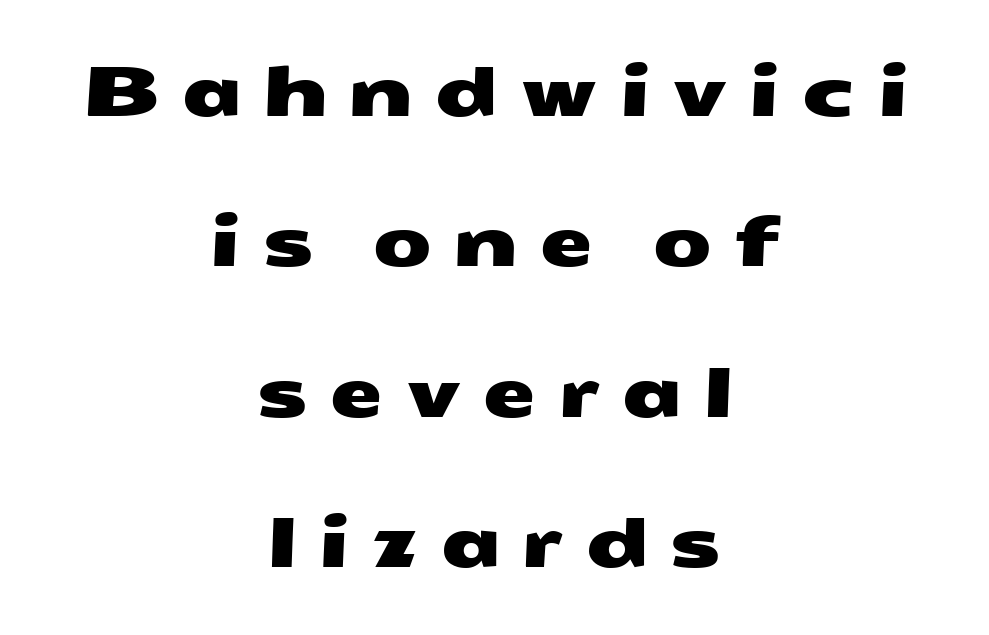
{"serif": "no", "width": "wide", "stroke_contrast": "medium", "x_height": "medium", "monospaced": "no", "underline": "no", "align": "center", "line_spacing": "loose", "line_spacing_ratio": 2.18, "letter_spacing": "wide", "letter_spacing_em": 0.3, "glyph_px": 69}
